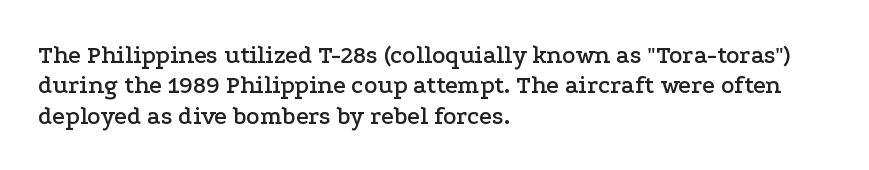
{"italic": "no", "underline": "no", "align": "left", "line_spacing_ratio": 1.22, "letter_spacing": "normal", "letter_spacing_em": 0.0, "glyph_px": 25}
